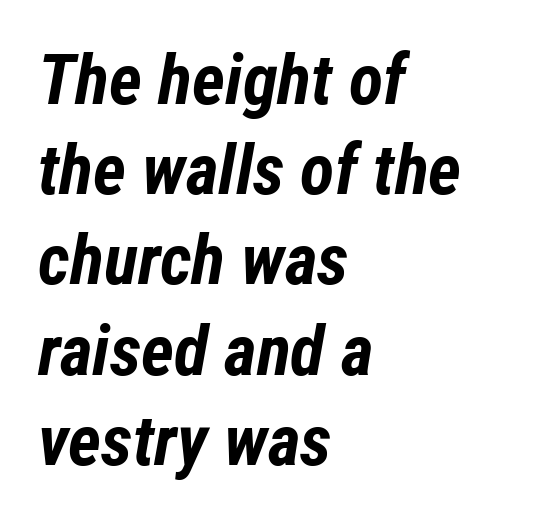
Q: Is the text bold? A: Yes.
Q: Is the text italic (slanted)? A: Yes, it leans right by about 12 degrees.
Q: Is the text underlined? A: No.
Q: How is the paragraph aligned? A: Left-aligned.
Q: Is the spacing between letters normal or unusually wide? A: Normal.
Q: Is the spacing between lines tight, normal or loose? A: Normal.
Q: Width (condensed, normal, or wide)? A: Condensed.
Q: Stroke contrast? A: Low.
Q: x-height? A: Medium.
Q: Monospaced? A: No.
